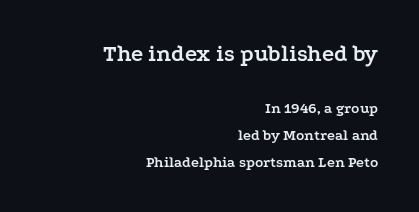
This is the regular roman posture of the typeface. The passage shown begins with its larger block and ends with its smaller one. Reading down the block, your eye finds every line finishing at a fixed right position. Tracking value appears to be zero — textbook default spacing. Plain, unruled lines of type.
